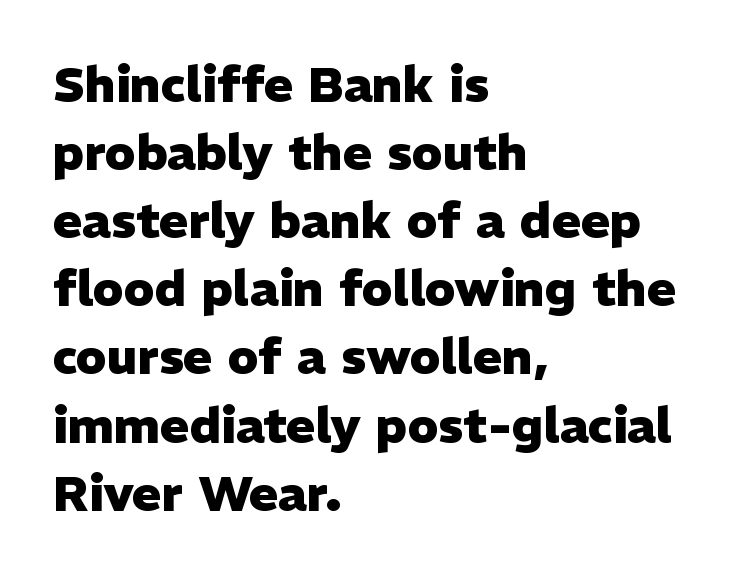
{"serif": "no", "italic": "no", "bold": "yes", "weight": "heavy", "width": "normal", "stroke_contrast": "low", "x_height": "medium", "monospaced": "no", "underline": "no", "align": "left", "line_spacing": "normal", "line_spacing_ratio": 1.39, "letter_spacing": "normal", "letter_spacing_em": 0.0, "glyph_px": 49}
